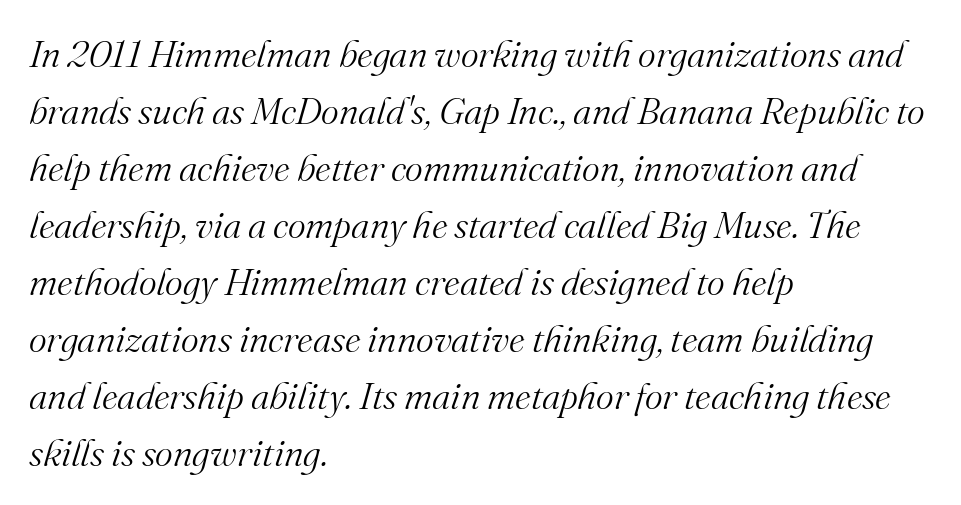
Has an underline been added? It has not. Heft: none added — not bold. Summary of vertical rhythm: regular, with standard interline spacing. A typesetter would label this face a serif. The lines are quadded left.
